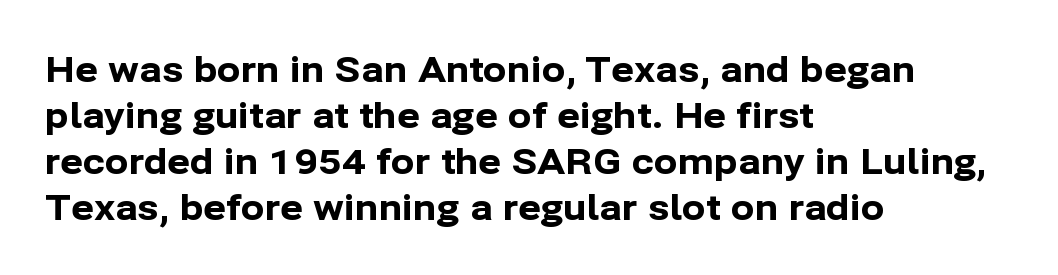
The letters advance in unequal steps, a hallmark of proportional type. Weight: bold. The area under the type is left untouched. Every stem runs plumb, perpendicular to the baseline. A typesetter would call this zero additional tracking.
